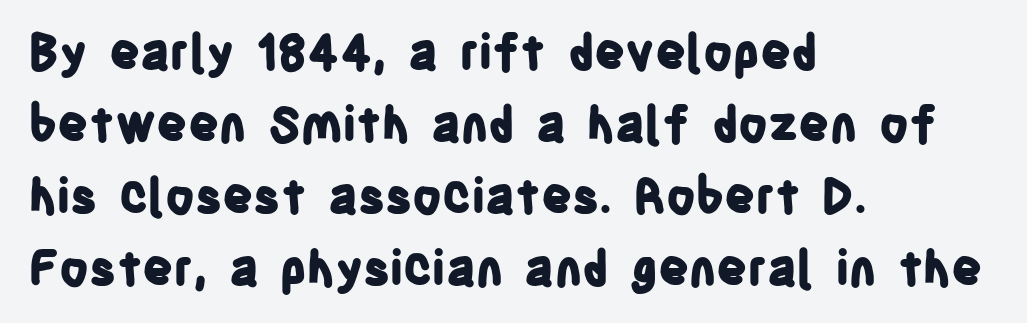
The image shows 48 px bold, condensed sans-serif type, upright; set left-aligned, normal line spacing (1.5x), normal letter spacing, not underlined; low stroke contrast and a large x-height.
